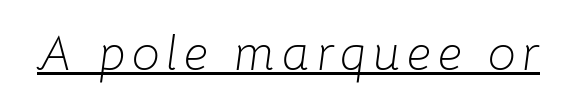
Q: Is the text bold? A: No.
Q: Is the text italic (slanted)? A: Yes, it leans right by about 8 degrees.
Q: Is the text underlined? A: Yes.
Q: Width (condensed, normal, or wide)? A: Normal.
Q: Stroke contrast? A: Low.
Q: x-height? A: Medium.
Q: Monospaced? A: No.
